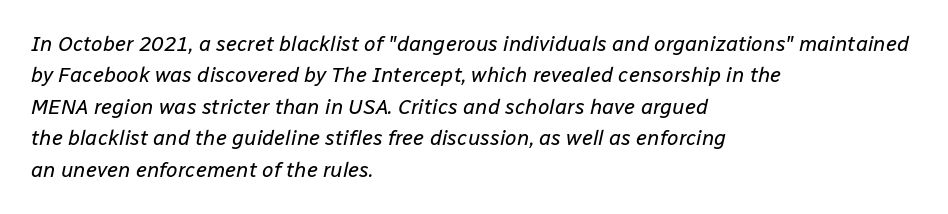
The image shows 21 px text type, italic (leaning right); set left-aligned, normal line spacing (1.5x), normal letter spacing, not underlined.
